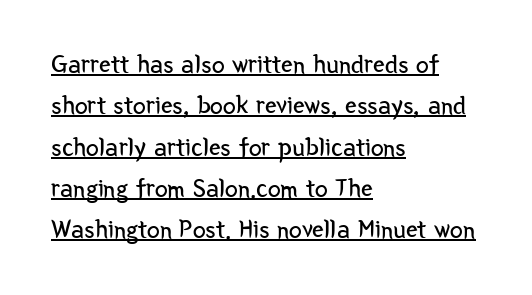
The image shows 26 px text type, upright; set left-aligned, normal line spacing (1.59x), normal letter spacing, underlined.
